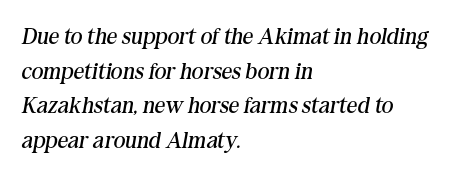
Q: Is the text bold? A: No.
Q: Is the text italic (slanted)? A: Yes, it leans right by about 10 degrees.
Q: Is the text underlined? A: No.
Q: How is the paragraph aligned? A: Left-aligned.
Q: Is the spacing between letters normal or unusually wide? A: Normal.
Q: Is the spacing between lines tight, normal or loose? A: Normal.
